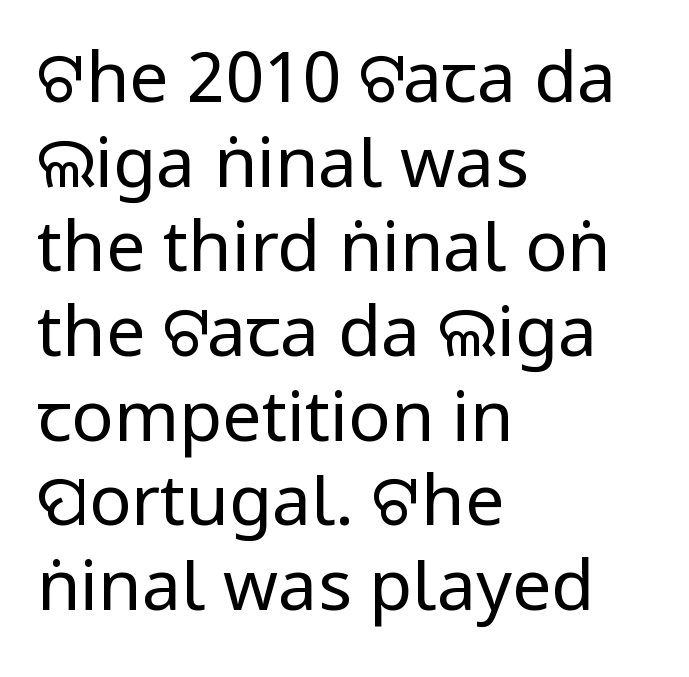
{"serif": "no", "italic": "no", "bold": "no", "weight": "regular", "width": "condensed", "stroke_contrast": "low", "x_height": "large", "monospaced": "no", "underline": "no", "align": "left", "line_spacing_ratio": 1.21, "letter_spacing": "normal", "letter_spacing_em": 0.0, "glyph_px": 70}
